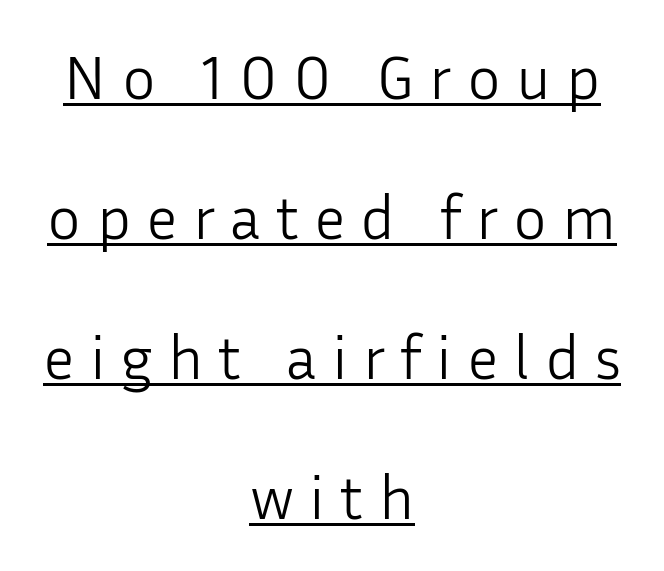
The image shows 63 px light sans-serif type, upright; set centered, loose line spacing (2.22x), unusually wide letter spacing (+0.24 em), underlined; low stroke contrast and a medium x-height.
